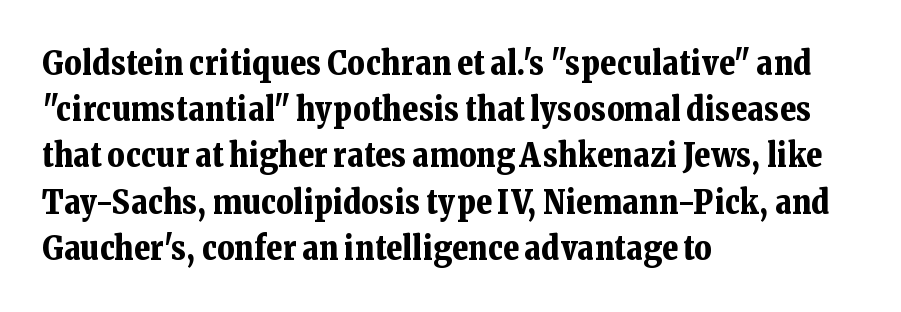
The image shows 33 px bold serif type, upright; set left-aligned, normal line spacing (1.4x), normal letter spacing, not underlined; low stroke contrast and a medium x-height.
